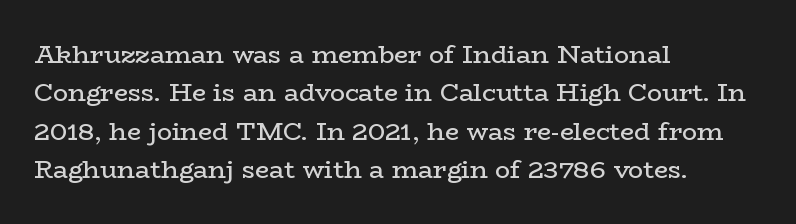
The image shows 25 px text type, upright; set left-aligned, normal line spacing (1.54x), normal letter spacing, not underlined.
